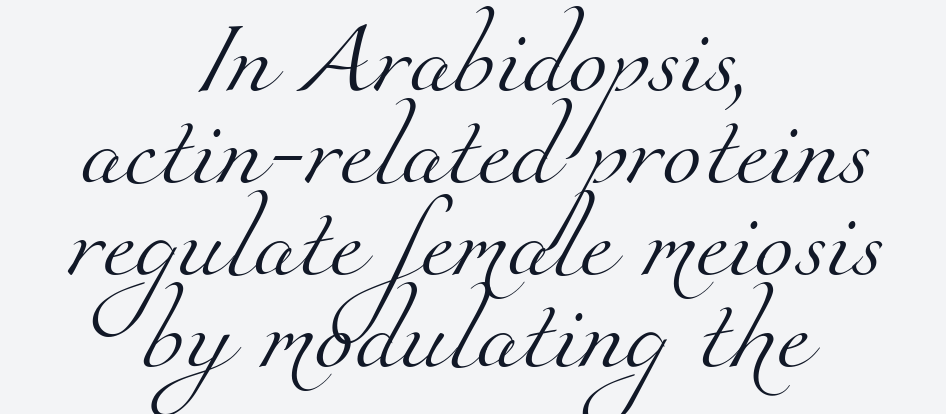
{"serif": "yes", "bold": "no", "weight": "light", "width": "normal", "stroke_contrast": "medium", "x_height": "small", "monospaced": "no", "underline": "no", "align": "center", "line_spacing": "normal", "line_spacing_ratio": 1.28, "letter_spacing": "normal", "letter_spacing_em": 0.0, "glyph_px": 72}
